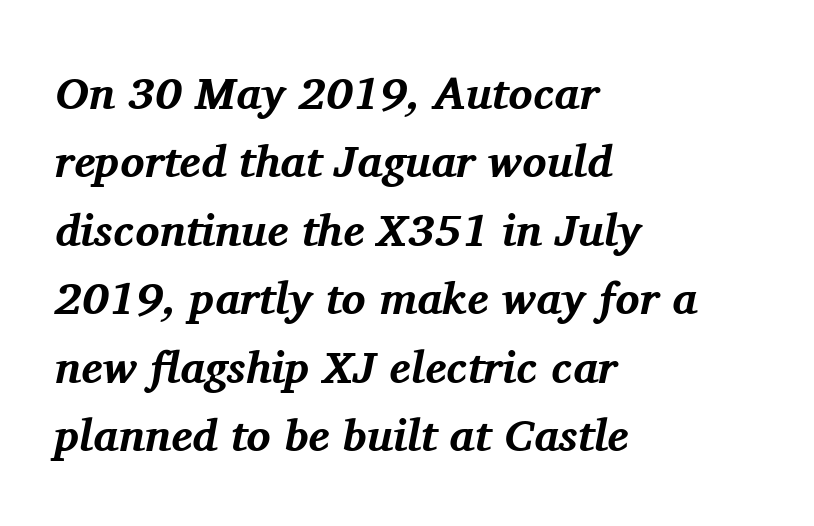
The zone under the glyphs is completely vacant. Notice how descenders clear the ascenders below comfortably — that's standard leading. The typeface chosen for these lines features serifs. Compared with an ordinary text face, these strokes are far heavier — a full bold. Each word holds together tightly as a unit, with standard inter-letter gaps. These lines are set flush left with a ragged right edge.
